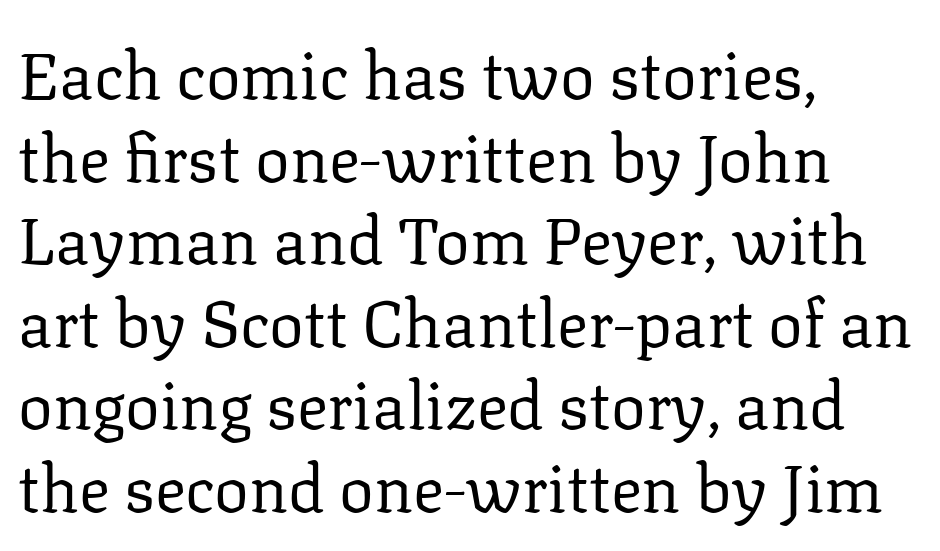
The image shows 65 px regular-weight serif type, upright; set left-aligned, normal line spacing (1.27x), normal letter spacing, not underlined; low stroke contrast and a medium x-height.
